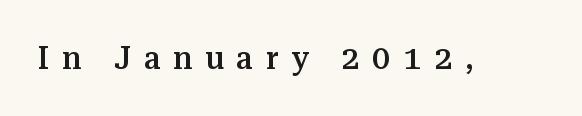
This sample uses expanded letter spacing, leaving extra air between glyphs. On the weight axis this lands at semibold, roughly 600. Is this a sans? No — the strokes have serifs. The passage shown is not underscored anywhere.
